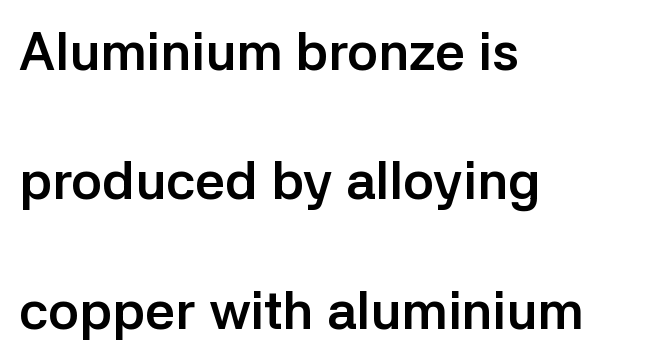
The image shows 53 px semibold sans-serif type, upright; set left-aligned, loose line spacing (2.44x), normal letter spacing, not underlined; low stroke contrast and a medium x-height.
